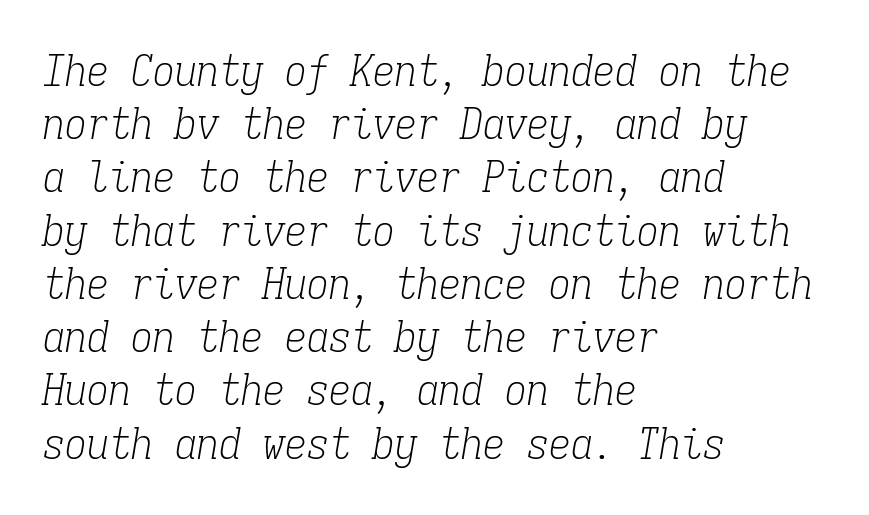
Q: Is the text bold? A: No.
Q: Is the text italic (slanted)? A: Yes, it leans right by about 9 degrees.
Q: Is the typeface a serif or a sans-serif typeface? A: Serif.
Q: Is the text underlined? A: No.
Q: How is the paragraph aligned? A: Left-aligned.
Q: Is the spacing between letters normal or unusually wide? A: Normal.
Q: Width (condensed, normal, or wide)? A: Condensed.
Q: Stroke contrast? A: Low.
Q: x-height? A: Medium.
Q: Monospaced? A: Yes.
